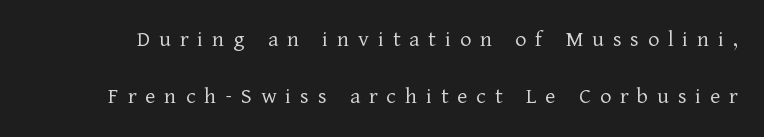
Q: Is the text bold? A: No.
Q: Is the text italic (slanted)? A: No, it is upright.
Q: Is the text underlined? A: No.
Q: Is the spacing between letters normal or unusually wide? A: Unusually wide.
Q: Is the spacing between lines tight, normal or loose? A: Loose.
